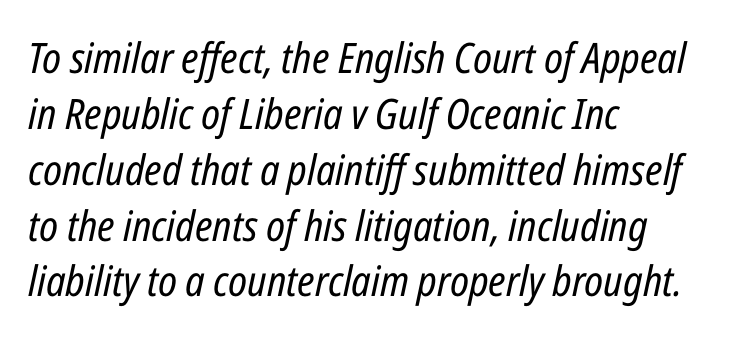
{"italic": "yes", "lean": "right", "slant_degrees": 12, "bold": "no", "weight": "regular", "width": "condensed", "stroke_contrast": "low", "x_height": "medium", "monospaced": "no", "underline": "no", "align": "left", "line_spacing": "normal", "line_spacing_ratio": 1.33, "letter_spacing": "normal", "letter_spacing_em": 0.0, "glyph_px": 42}
